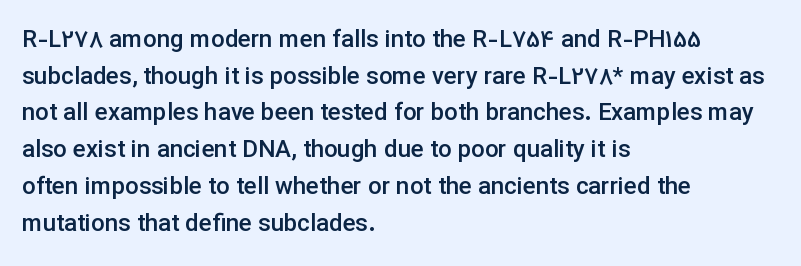
Q: Is the text bold? A: Semi-bold.
Q: Is the text italic (slanted)? A: No, it is upright.
Q: Is the text underlined? A: No.
Q: How is the paragraph aligned? A: Left-aligned.
Q: Is the spacing between letters normal or unusually wide? A: Normal.
Q: Is the spacing between lines tight, normal or loose? A: Normal.
